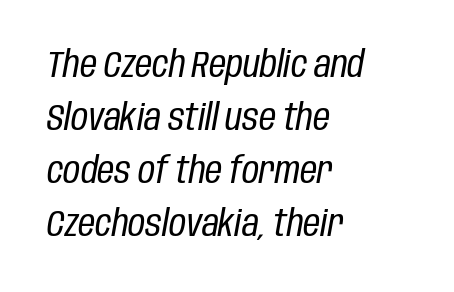
Q: Is the text bold? A: No.
Q: Is the text italic (slanted)? A: Yes, it leans right by about 10 degrees.
Q: Is the text underlined? A: No.
Q: How is the paragraph aligned? A: Left-aligned.
Q: Is the spacing between letters normal or unusually wide? A: Normal.
Q: Is the spacing between lines tight, normal or loose? A: Normal.
Q: Width (condensed, normal, or wide)? A: Condensed.
Q: Stroke contrast? A: Low.
Q: x-height? A: Large.
Q: Monospaced? A: No.
